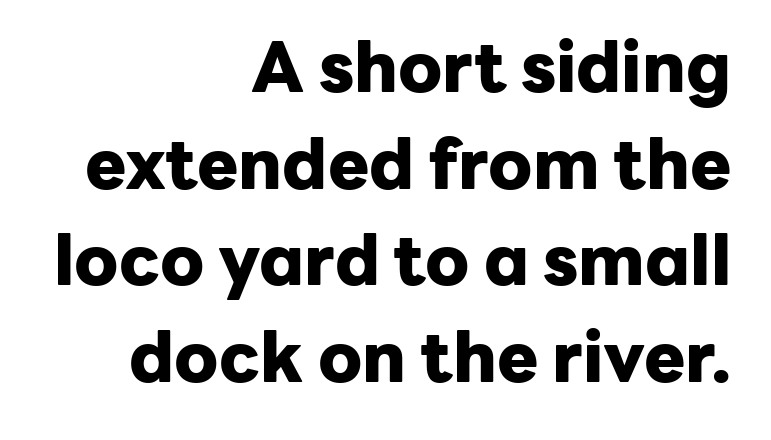
Q: Is the text bold? A: Yes.
Q: Is the text italic (slanted)? A: No, it is upright.
Q: Is the typeface a serif or a sans-serif typeface? A: Sans-serif.
Q: Is the text underlined? A: No.
Q: How is the paragraph aligned? A: Right-aligned.
Q: Is the spacing between letters normal or unusually wide? A: Normal.
Q: Is the spacing between lines tight, normal or loose? A: Normal.
Q: Width (condensed, normal, or wide)? A: Normal.
Q: Stroke contrast? A: Low.
Q: x-height? A: Medium.
Q: Monospaced? A: No.
